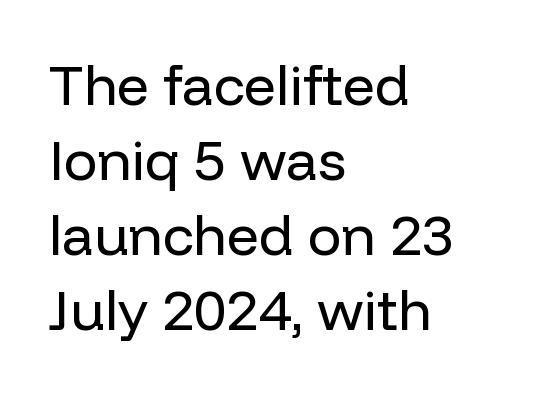
The image shows 56 px regular-weight sans-serif type, upright; set left-aligned, normal line spacing (1.34x), normal letter spacing, not underlined; low stroke contrast and a medium x-height.
